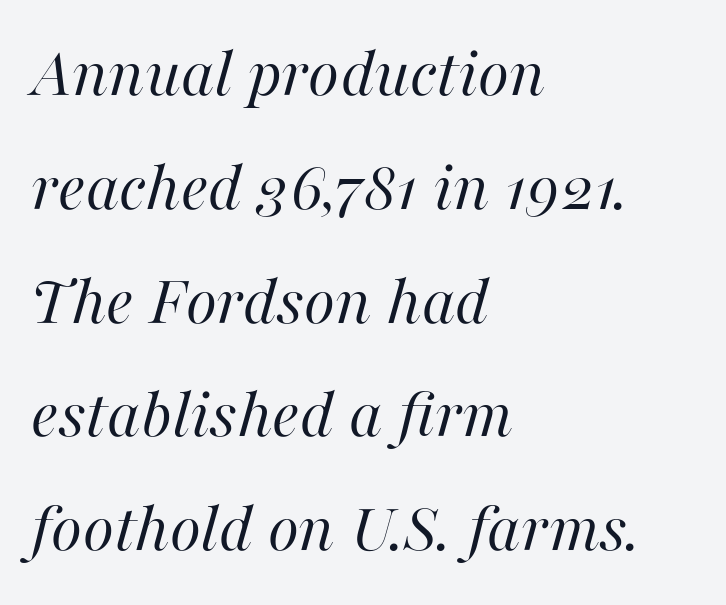
Q: Is the text bold? A: No.
Q: Is the text italic (slanted)? A: Yes, it leans right by about 16 degrees.
Q: Is the text underlined? A: No.
Q: How is the paragraph aligned? A: Left-aligned.
Q: Is the spacing between letters normal or unusually wide? A: Normal.
Q: Is the spacing between lines tight, normal or loose? A: Normal.
Q: Width (condensed, normal, or wide)? A: Normal.
Q: Stroke contrast? A: High.
Q: x-height? A: Medium.
Q: Monospaced? A: No.
